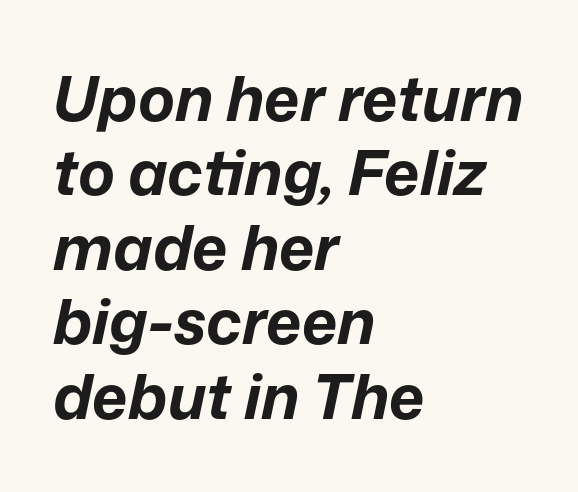
Q: Is the text bold? A: Yes.
Q: Is the text italic (slanted)? A: Yes, it leans right by about 12 degrees.
Q: Is the text underlined? A: No.
Q: How is the paragraph aligned? A: Left-aligned.
Q: Is the spacing between letters normal or unusually wide? A: Normal.
Q: Width (condensed, normal, or wide)? A: Normal.
Q: Stroke contrast? A: Low.
Q: x-height? A: Medium.
Q: Monospaced? A: No.
